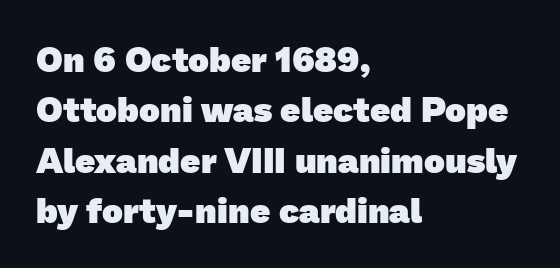
The image shows 35 px heavy sans-serif type; set left-aligned, normal line spacing (1.44x), normal letter spacing, not underlined; low stroke contrast and a medium x-height.
